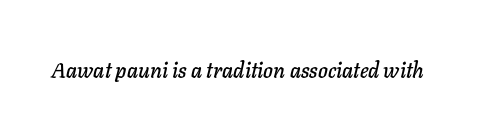
The letters are slanted; this is an italic face. The string is rendered with underlining switched off. The type is set solid horizontally, with unmodified tracking.
